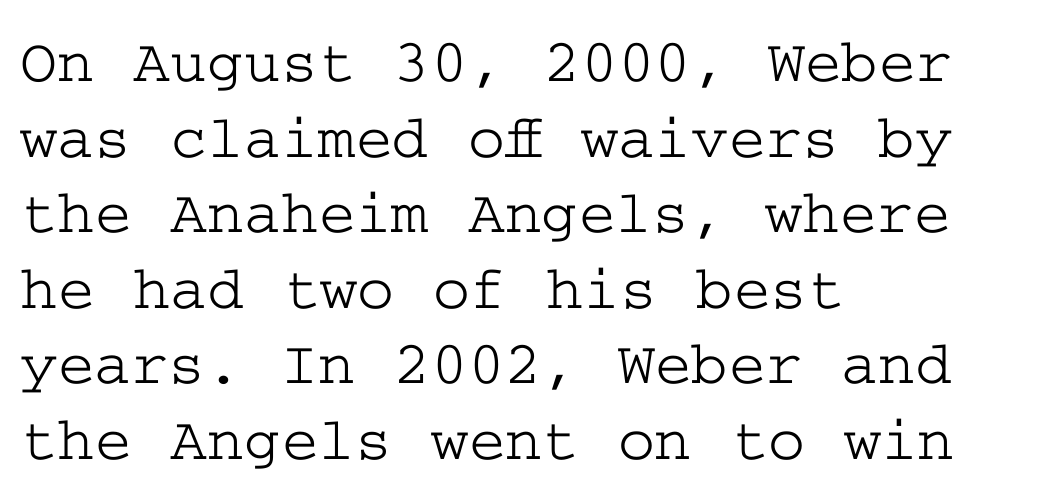
Visually the block forms a straight wall on the left and a jagged coastline on the right. The foot of each line stays bare and open. The typeface chosen for these lines features serifs. Compared with typical body copy, the letter spacing here is the same.
